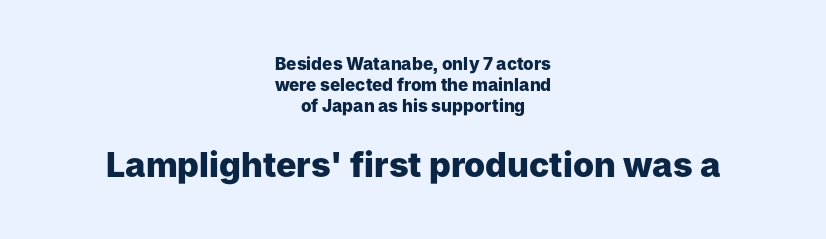
The lines in this sample share a center point and differ in where they start and stop. A roman cut, with each character standing at attention. Vertical spacing — default. Varying glyph widths throughout — classic text-font behaviour. The font family rendered here belongs to the sans-serif group.
